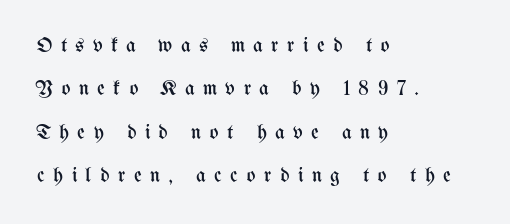
The gaps between neighbouring characters are conspicuously large. The line-height multiplier appears high, well above default. No extra ink here — the face is not bold. Every stem runs plumb, perpendicular to the baseline.
